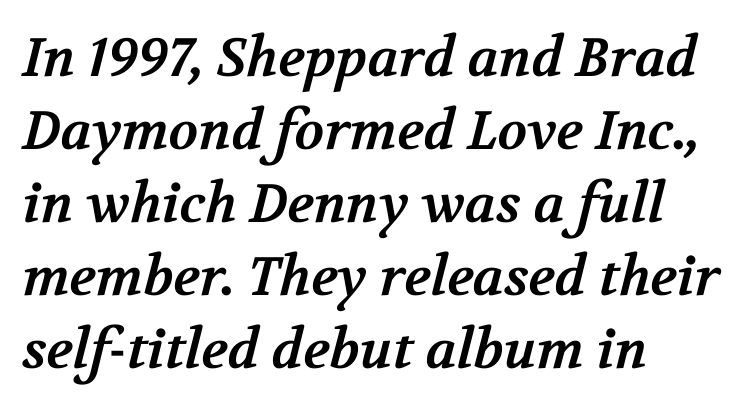
{"serif": "yes", "bold": "yes", "weight": "bold", "width": "normal", "stroke_contrast": "medium", "x_height": "medium", "monospaced": "no", "underline": "no", "align": "left", "line_spacing": "normal", "line_spacing_ratio": 1.35, "letter_spacing": "normal", "letter_spacing_em": 0.0, "glyph_px": 54}
